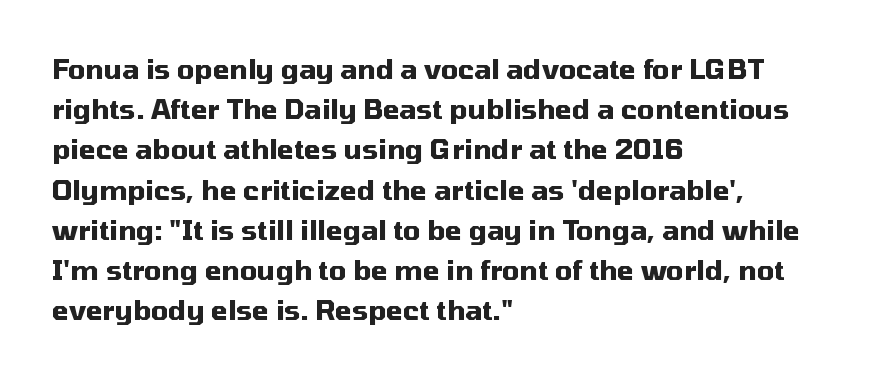
{"italic": "no", "bold": "yes", "underline": "no", "align": "left", "line_spacing": "normal", "line_spacing_ratio": 1.49, "letter_spacing": "normal", "letter_spacing_em": 0.0, "glyph_px": 27}
